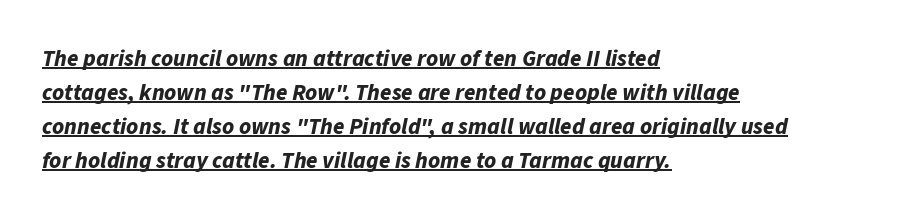
Q: Is the text bold? A: Yes.
Q: Is the text italic (slanted)? A: Yes, it leans right by about 11 degrees.
Q: Is the text underlined? A: Yes.
Q: How is the paragraph aligned? A: Left-aligned.
Q: Is the spacing between letters normal or unusually wide? A: Normal.
Q: Is the spacing between lines tight, normal or loose? A: Normal.
